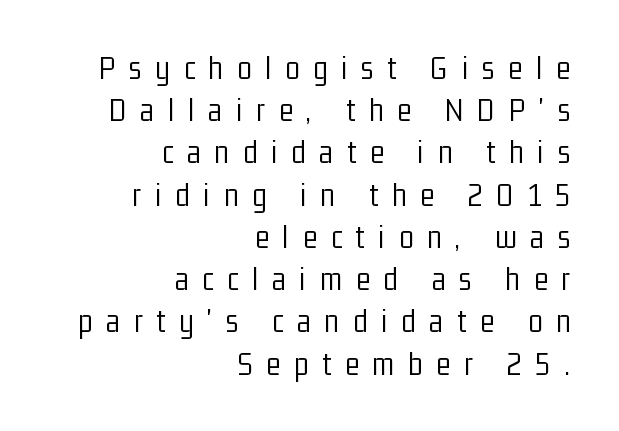
This is sans-serif lettering, the kind often seen on screens and signage. A student would call this right alignment; a typographer would say flush right, rag left. Compared with typical body copy, the letter spacing here is much looser. No italicization has been applied; the sample stays upright. Check under the words: just untouched page.
